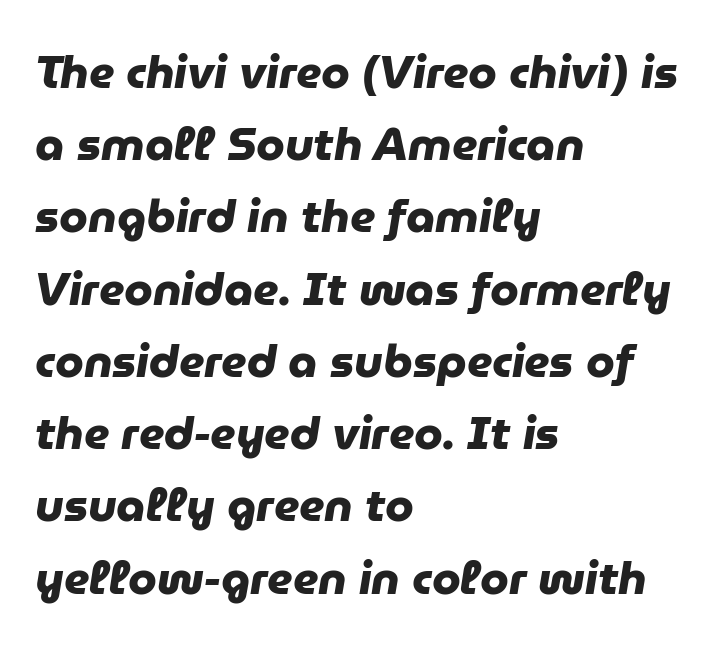
Q: Is the text bold? A: Yes.
Q: Is the typeface a serif or a sans-serif typeface? A: Sans-serif.
Q: Is the text underlined? A: No.
Q: How is the paragraph aligned? A: Left-aligned.
Q: Is the spacing between letters normal or unusually wide? A: Normal.
Q: Is the spacing between lines tight, normal or loose? A: Normal.
Q: Width (condensed, normal, or wide)? A: Normal.
Q: Stroke contrast? A: Low.
Q: x-height? A: Medium.
Q: Monospaced? A: No.
